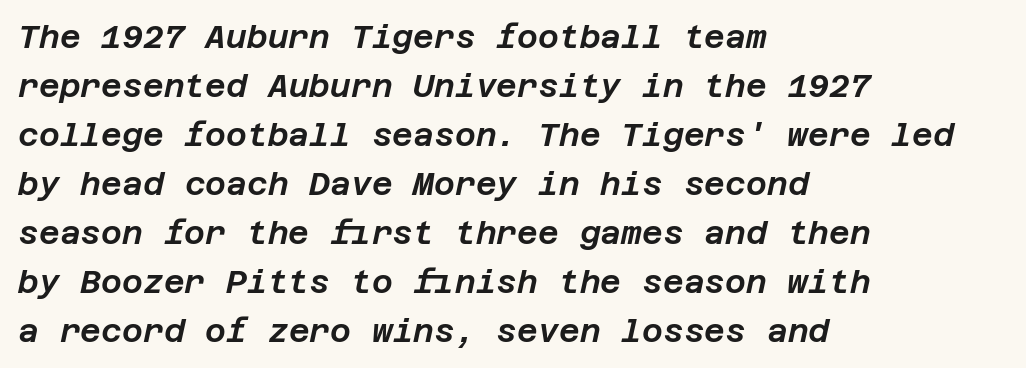
{"italic": "yes", "lean": "right", "slant_degrees": 12, "width": "normal", "stroke_contrast": "low", "x_height": "large", "underline": "no", "align": "left", "line_spacing": "normal", "line_spacing_ratio": 1.53, "letter_spacing": "normal", "letter_spacing_em": 0.0, "glyph_px": 32}
